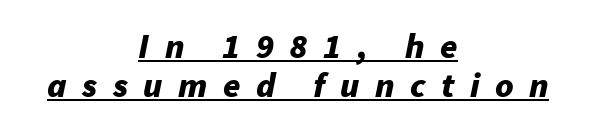
The image shows 35 px bold type, italic (leaning right); set centered, tight line spacing (1.12x), unusually wide letter spacing (+0.44 em), underlined; low stroke contrast and a medium x-height.
